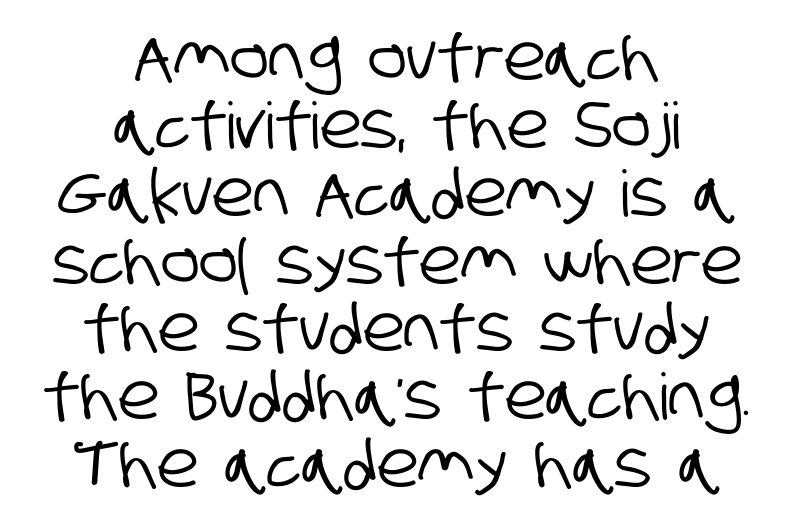
Q: Is the typeface a serif or a sans-serif typeface? A: Sans-serif.
Q: Is the text underlined? A: No.
Q: How is the paragraph aligned? A: Centered.
Q: Is the spacing between letters normal or unusually wide? A: Normal.
Q: Is the spacing between lines tight, normal or loose? A: Tight.
Q: Width (condensed, normal, or wide)? A: Condensed.
Q: Stroke contrast? A: Low.
Q: x-height? A: Large.
Q: Monospaced? A: No.
